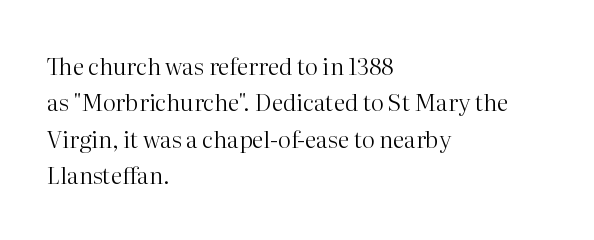
{"italic": "no", "bold": "no", "underline": "no", "align": "left", "line_spacing": "normal", "line_spacing_ratio": 1.58, "letter_spacing": "normal", "letter_spacing_em": 0.0, "glyph_px": 23}
